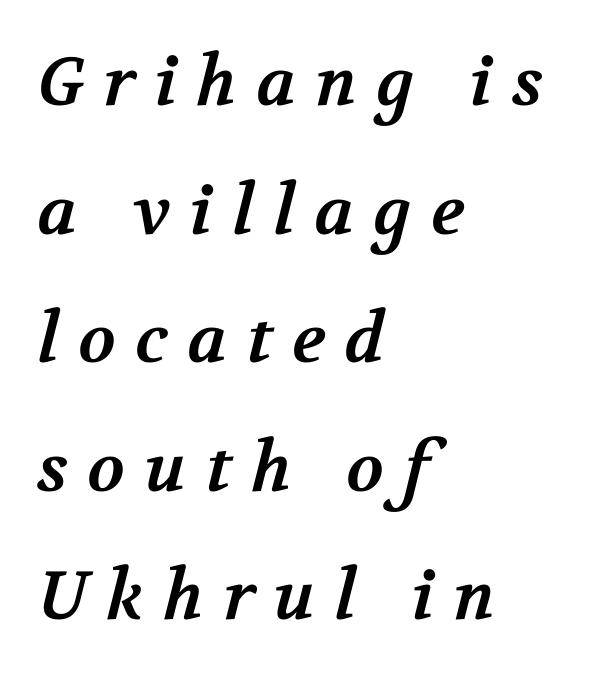
Plenty of ink on the page — the face is bold. Alignment: flush left. Loose tracking; the words dissolve into strings of separated letters. Anything drawn beneath the words? Only blank space.
